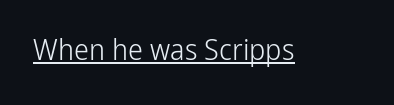
{"serif": "no", "italic": "no", "bold": "no", "weight": "light", "width": "condensed", "stroke_contrast": "low", "x_height": "medium", "monospaced": "no", "underline": "yes", "letter_spacing": "normal", "letter_spacing_em": 0.0, "glyph_px": 30}
